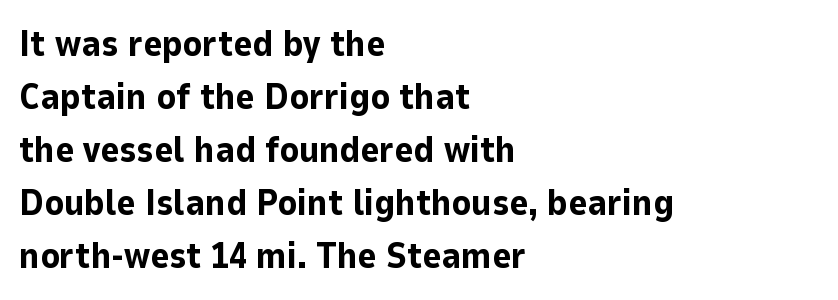
Q: Is the text bold? A: Yes.
Q: Is the text italic (slanted)? A: No, it is upright.
Q: Is the typeface a serif or a sans-serif typeface? A: Sans-serif.
Q: Is the text underlined? A: No.
Q: How is the paragraph aligned? A: Left-aligned.
Q: Is the spacing between letters normal or unusually wide? A: Normal.
Q: Is the spacing between lines tight, normal or loose? A: Normal.
Q: Width (condensed, normal, or wide)? A: Normal.
Q: Stroke contrast? A: Low.
Q: x-height? A: Medium.
Q: Monospaced? A: No.
